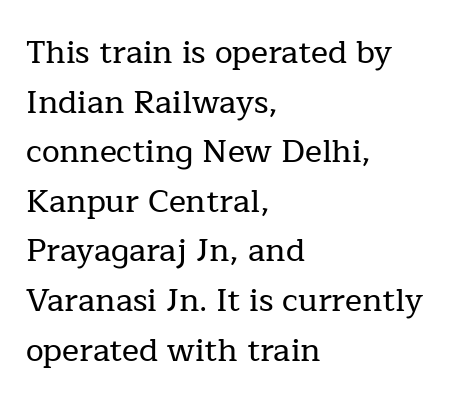
The image shows 32 px serif type, upright; set left-aligned, normal line spacing (1.55x), normal letter spacing, not underlined; low stroke contrast and a medium x-height.
